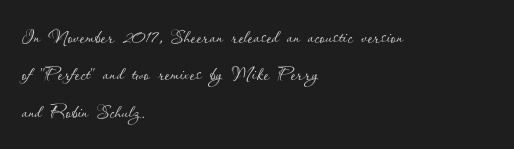
The image shows 26 px text type; set left-aligned, normal line spacing (1.44x), normal letter spacing, not underlined.
